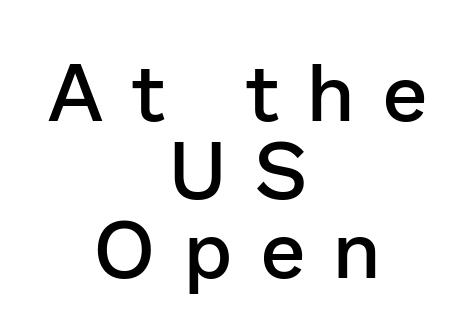
The letters carry no serifs — their stems end cleanly without finishing strokes. The paragraph has two soft edges and a firm central axis. Decoration check: the copy has no underline. Looks like regular typesetting: each glyph gets only the width it needs. You could barely slide anything between these rows. Short note: letters widely spaced.
